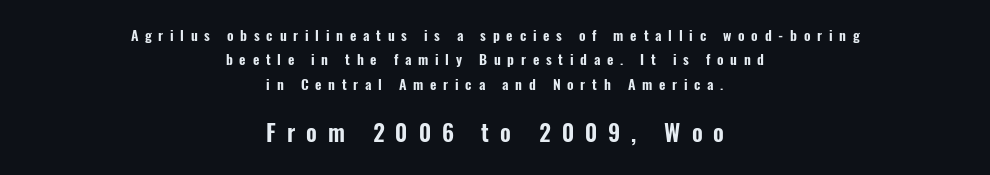
Q: Is the text italic (slanted)? A: No, it is upright.
Q: Is the text underlined? A: No.
Q: How is the paragraph aligned? A: Centered.
Q: Is the spacing between letters normal or unusually wide? A: Unusually wide.
Q: Which block of text is set in a larger size, the first (top) or the second (bottom)? A: The second (bottom) one.
